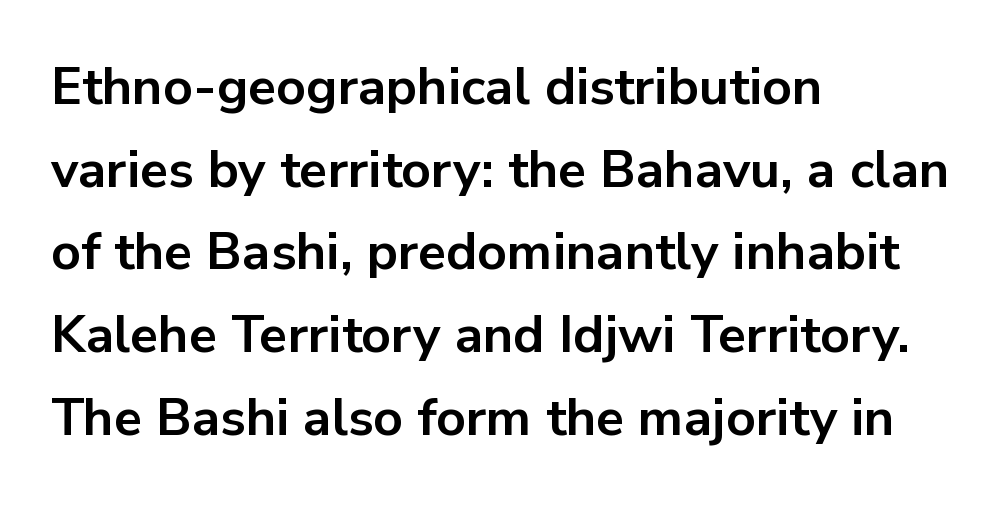
Q: Is the text bold? A: Yes.
Q: Is the text italic (slanted)? A: No, it is upright.
Q: Is the typeface a serif or a sans-serif typeface? A: Sans-serif.
Q: Is the text underlined? A: No.
Q: How is the paragraph aligned? A: Left-aligned.
Q: Is the spacing between letters normal or unusually wide? A: Normal.
Q: Is the spacing between lines tight, normal or loose? A: Normal.
Q: Width (condensed, normal, or wide)? A: Normal.
Q: Stroke contrast? A: Low.
Q: x-height? A: Medium.
Q: Monospaced? A: No.
